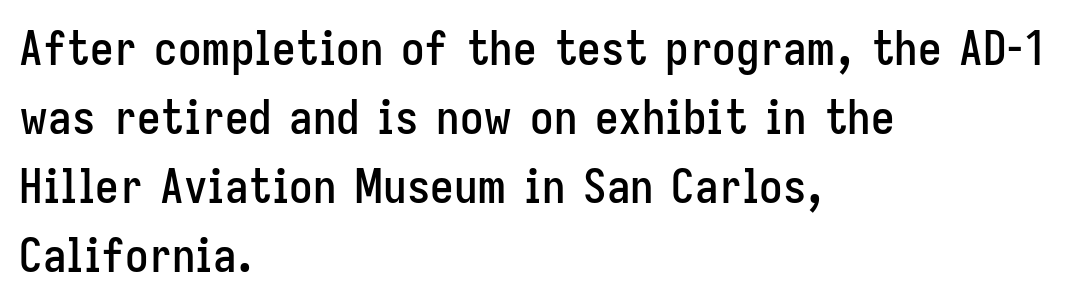
Q: Is the text italic (slanted)? A: No, it is upright.
Q: Is the typeface a serif or a sans-serif typeface? A: Sans-serif.
Q: Is the text underlined? A: No.
Q: How is the paragraph aligned? A: Left-aligned.
Q: Is the spacing between letters normal or unusually wide? A: Normal.
Q: Is the spacing between lines tight, normal or loose? A: Normal.
Q: Width (condensed, normal, or wide)? A: Condensed.
Q: Stroke contrast? A: Low.
Q: x-height? A: Medium.
Q: Monospaced? A: No.
